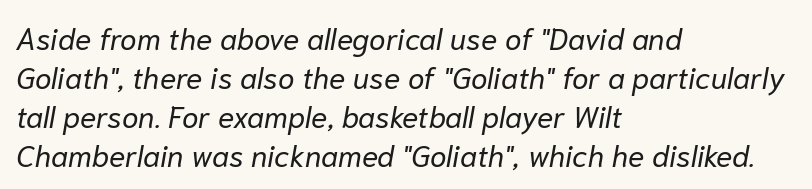
{"italic": "yes", "lean": "right", "slant_degrees": 10, "bold": "no", "weight": "regular", "width": "normal", "stroke_contrast": "low", "x_height": "medium", "monospaced": "no", "underline": "no", "align": "left", "line_spacing": "normal", "line_spacing_ratio": 1.3, "letter_spacing": "normal", "letter_spacing_em": 0.0, "glyph_px": 30}
